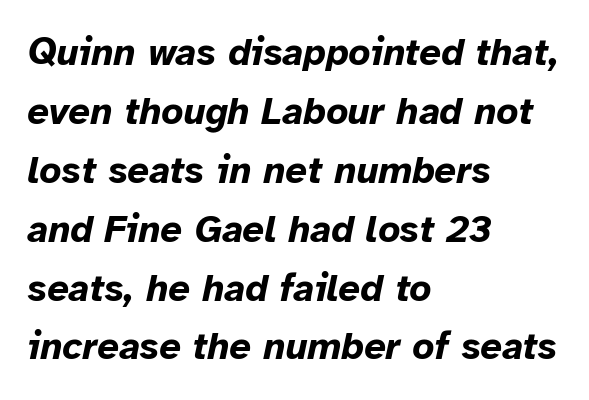
You could call the tracking neutral — neither tight nor loose. Normally led — the rows are evenly, conventionally spaced. It's the slanting kind of type. Glance below the letters and you will spot only blank space.
